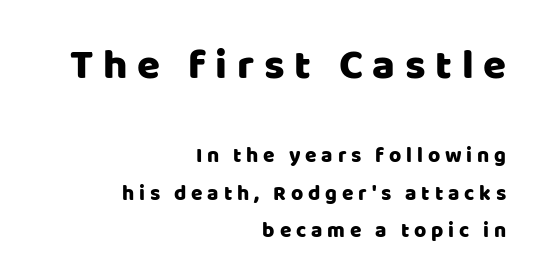
{"serif": "no", "italic": "no", "width": "normal", "stroke_contrast": "low", "x_height": "large", "monospaced": "no", "underline": "no", "align": "right", "line_spacing_ratio": 1.78, "letter_spacing": "wide", "letter_spacing_em": 0.23, "larger_block": "first", "size_ratio": 2.0, "glyph_px": 42}
